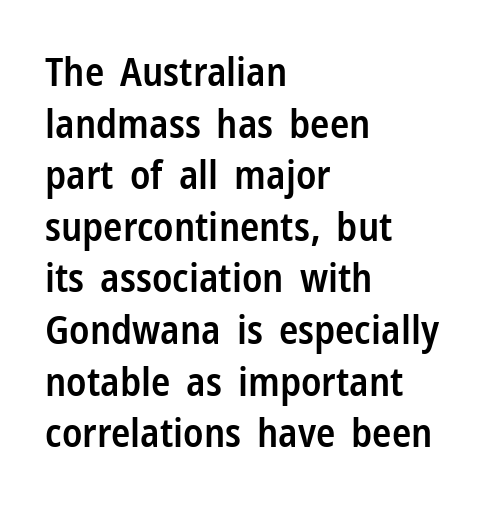
Q: Is the text bold? A: Semi-bold.
Q: Is the text italic (slanted)? A: No, it is upright.
Q: Is the typeface a serif or a sans-serif typeface? A: Sans-serif.
Q: Is the text underlined? A: No.
Q: How is the paragraph aligned? A: Left-aligned.
Q: Is the spacing between letters normal or unusually wide? A: Normal.
Q: Is the spacing between lines tight, normal or loose? A: Normal.
Q: Width (condensed, normal, or wide)? A: Condensed.
Q: Stroke contrast? A: Low.
Q: x-height? A: Medium.
Q: Monospaced? A: No.
